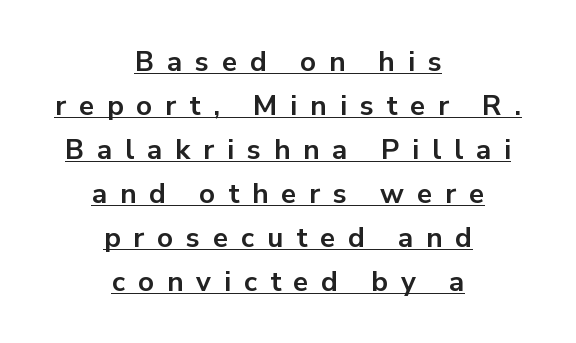
The image shows 28 px bold sans-serif type, upright; set centered, normal line spacing (1.57x), unusually wide letter spacing (+0.46 em), underlined; low stroke contrast and a medium x-height.
